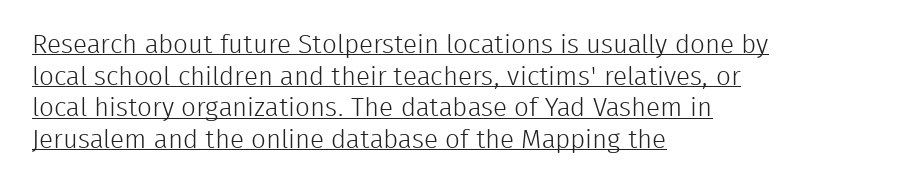
Q: Is the text bold? A: No.
Q: Is the text italic (slanted)? A: No, it is upright.
Q: Is the text underlined? A: Yes.
Q: How is the paragraph aligned? A: Left-aligned.
Q: Is the spacing between letters normal or unusually wide? A: Normal.
